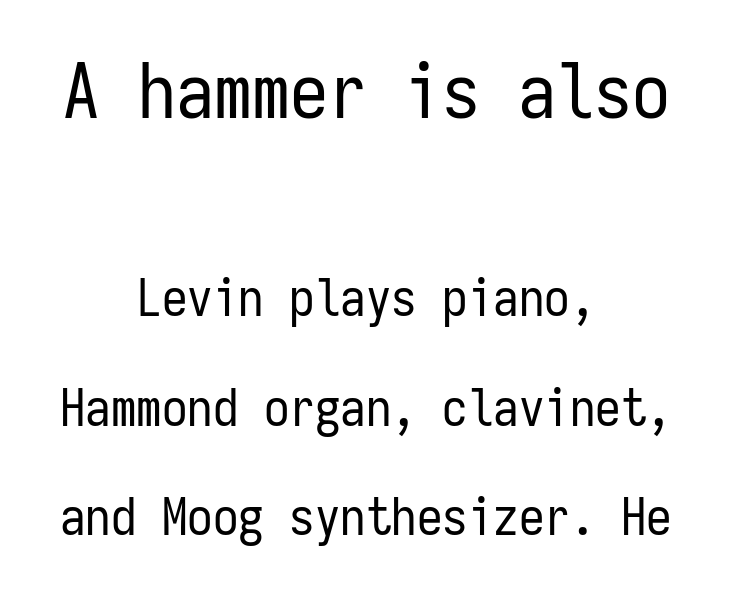
Italic: no, the glyphs are upright roman. Does extra space separate the letters? No, they use regular spacing. Each new line begins a long way beneath the previous one. Serifs: no, the terminals of the letterforms are clean. Quick note: underline off. Leftover space on each line is divided equally before and after the words.
